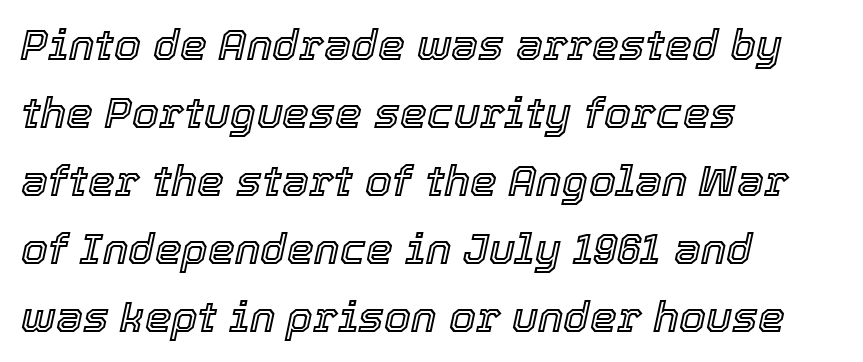
{"italic": "yes", "lean": "right", "slant_degrees": 12, "width": "normal", "x_height": "medium", "monospaced": "no", "underline": "no", "align": "left", "line_spacing": "normal", "line_spacing_ratio": 1.58, "letter_spacing": "normal", "letter_spacing_em": 0.0, "glyph_px": 43}
